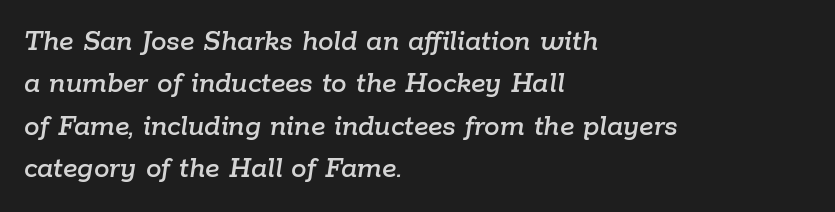
The image shows 31 px text type, italic (leaning right); set left-aligned, normal line spacing (1.37x), normal letter spacing, not underlined; low stroke contrast and a medium x-height.
